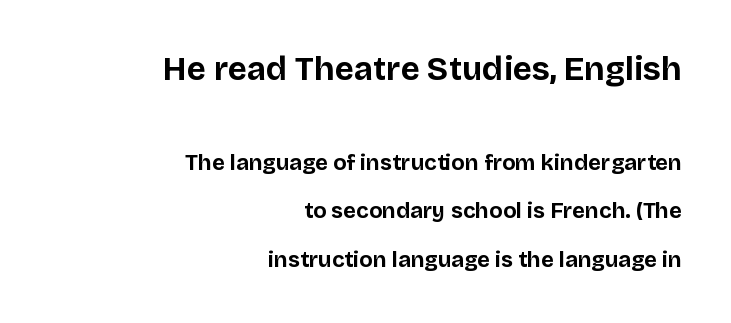
Q: Is the text bold? A: Yes.
Q: Is the text italic (slanted)? A: No, it is upright.
Q: Is the typeface a serif or a sans-serif typeface? A: Sans-serif.
Q: Is the text underlined? A: No.
Q: How is the paragraph aligned? A: Right-aligned.
Q: Is the spacing between letters normal or unusually wide? A: Normal.
Q: Is the spacing between lines tight, normal or loose? A: Loose.
Q: Which block of text is set in a larger size, the first (top) or the second (bottom)? A: The first (top) one.
Q: Width (condensed, normal, or wide)? A: Normal.
Q: Stroke contrast? A: Low.
Q: x-height? A: Large.
Q: Monospaced? A: No.
